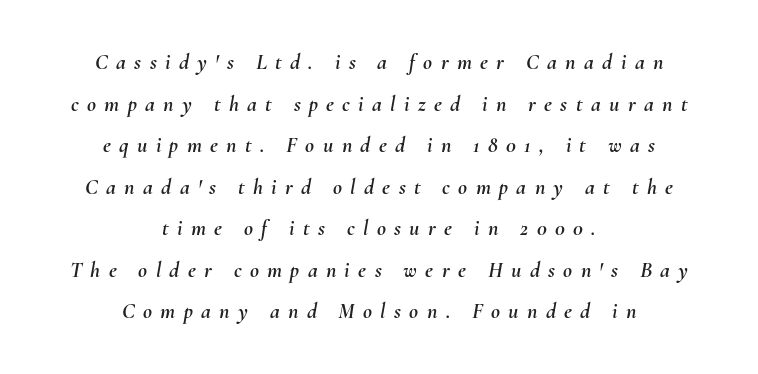
The paragraph has two soft edges and a firm central axis. Observe the wide spacing: letters keep a clear distance from each other. The gap between lines stays unmarked. Notice how the stems are inclined rather than vertical — that's the hallmark of italics.
